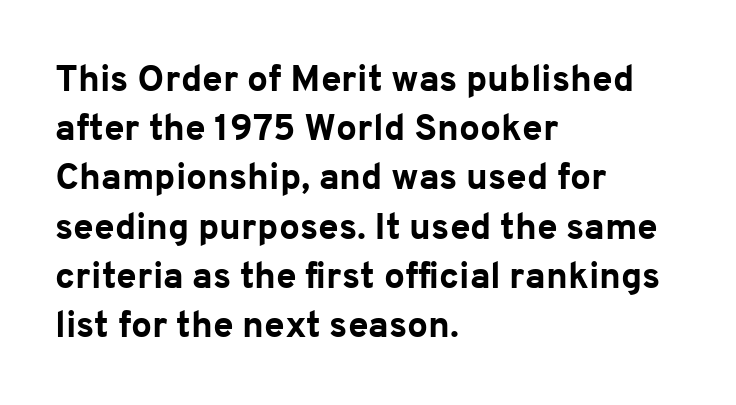
Q: Is the text bold? A: Yes.
Q: Is the text italic (slanted)? A: No, it is upright.
Q: Is the typeface a serif or a sans-serif typeface? A: Sans-serif.
Q: Is the text underlined? A: No.
Q: How is the paragraph aligned? A: Left-aligned.
Q: Is the spacing between letters normal or unusually wide? A: Normal.
Q: Is the spacing between lines tight, normal or loose? A: Normal.
Q: Width (condensed, normal, or wide)? A: Normal.
Q: Stroke contrast? A: Low.
Q: x-height? A: Medium.
Q: Monospaced? A: No.
